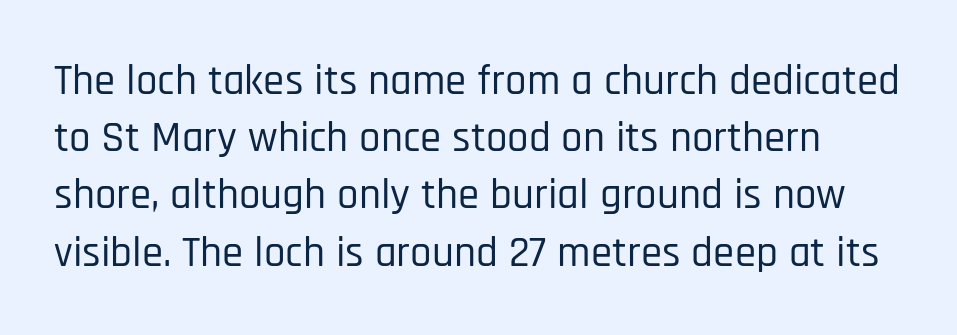
{"serif": "no", "italic": "no", "width": "condensed", "stroke_contrast": "low", "x_height": "large", "monospaced": "no", "underline": "no", "line_spacing": "normal", "line_spacing_ratio": 1.33, "letter_spacing": "normal", "letter_spacing_em": 0.0, "glyph_px": 43}
